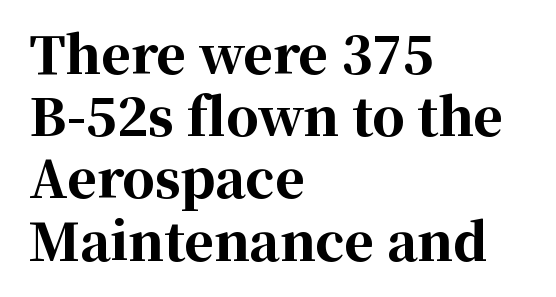
Q: Is the text bold? A: Yes.
Q: Is the text italic (slanted)? A: No, it is upright.
Q: Is the typeface a serif or a sans-serif typeface? A: Serif.
Q: Is the text underlined? A: No.
Q: How is the paragraph aligned? A: Left-aligned.
Q: Is the spacing between letters normal or unusually wide? A: Normal.
Q: Width (condensed, normal, or wide)? A: Normal.
Q: Stroke contrast? A: High.
Q: x-height? A: Medium.
Q: Monospaced? A: No.
